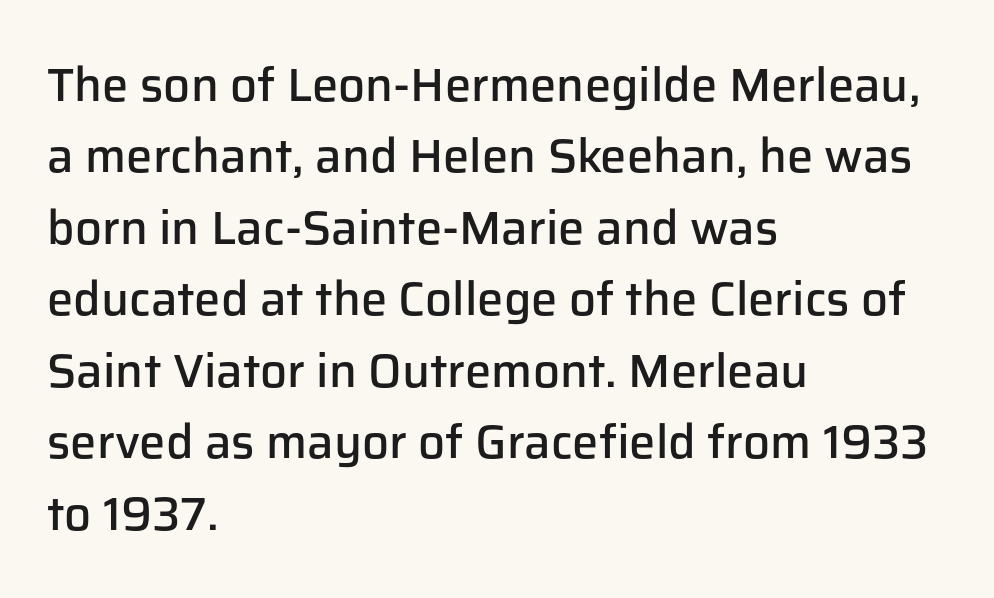
Q: Is the text bold? A: Semi-bold.
Q: Is the text italic (slanted)? A: No, it is upright.
Q: Is the typeface a serif or a sans-serif typeface? A: Sans-serif.
Q: Is the text underlined? A: No.
Q: How is the paragraph aligned? A: Left-aligned.
Q: Is the spacing between letters normal or unusually wide? A: Normal.
Q: Is the spacing between lines tight, normal or loose? A: Normal.
Q: Width (condensed, normal, or wide)? A: Normal.
Q: Stroke contrast? A: Low.
Q: x-height? A: Medium.
Q: Monospaced? A: No.
